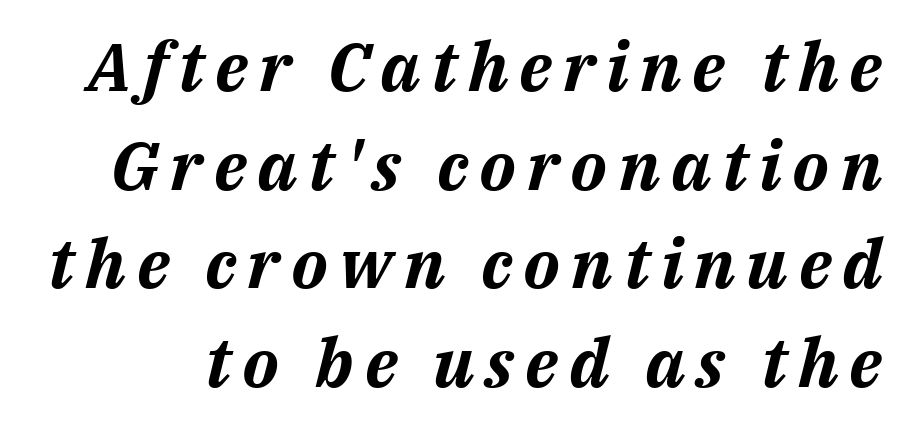
A typesetter would call this proportional, since set widths differ per character. Leading: standard. Thick stems and heavy bowls — unmistakably bold. The string is rendered with underlining switched off. Characters are canted at an angle relative to the baseline's perpendicular.
